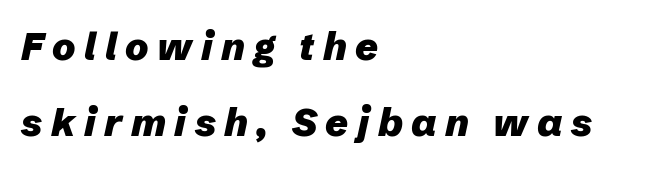
Q: Is the text bold? A: Yes.
Q: Is the text italic (slanted)? A: Yes, it leans right by about 12 degrees.
Q: Is the text underlined? A: No.
Q: How is the paragraph aligned? A: Left-aligned.
Q: Is the spacing between letters normal or unusually wide? A: Unusually wide.
Q: Is the spacing between lines tight, normal or loose? A: Loose.
Q: Width (condensed, normal, or wide)? A: Normal.
Q: Stroke contrast? A: Low.
Q: x-height? A: Medium.
Q: Monospaced? A: No.
